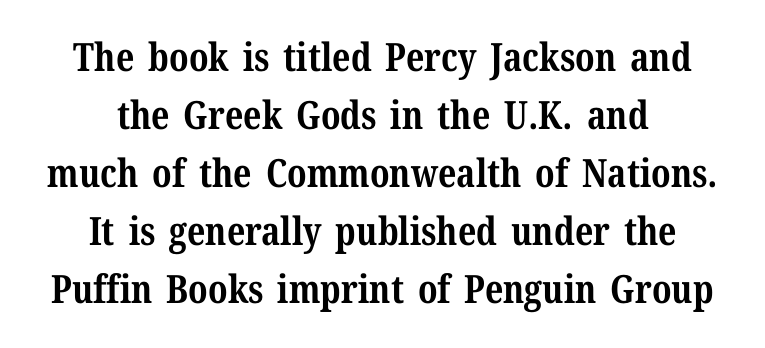
This sample has the flowing, uneven cadence of proportional lettering. Designer's note — italics off, roman on. Type without underlining. Little horizontal feet cap the strokes, marking this as serif type.
